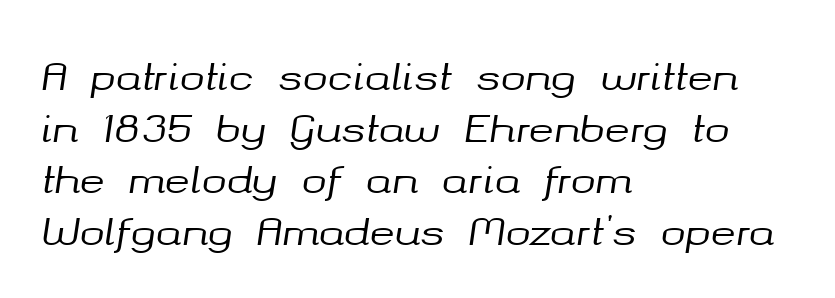
The image shows 38 px text type, italic (leaning right); set left-aligned, normal line spacing (1.36x), normal letter spacing, not underlined; medium stroke contrast and a medium x-height.
